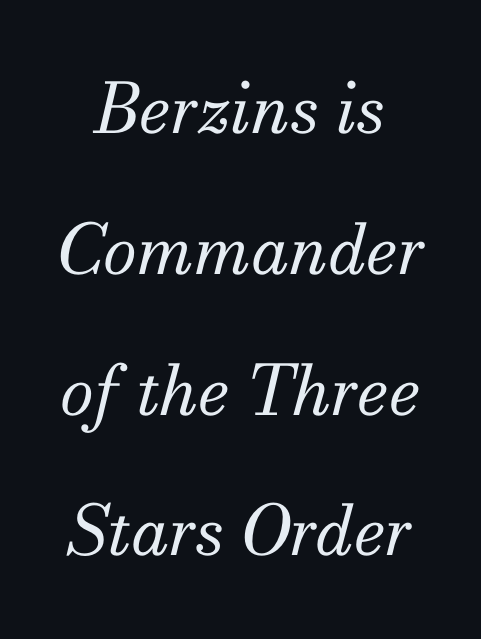
{"serif": "yes", "italic": "yes", "lean": "right", "slant_degrees": 13, "bold": "no", "weight": "regular", "width": "normal", "stroke_contrast": "medium", "x_height": "small", "monospaced": "no", "underline": "no", "align": "center", "line_spacing": "loose", "line_spacing_ratio": 2.04, "letter_spacing": "normal", "letter_spacing_em": 0.0, "glyph_px": 69}
